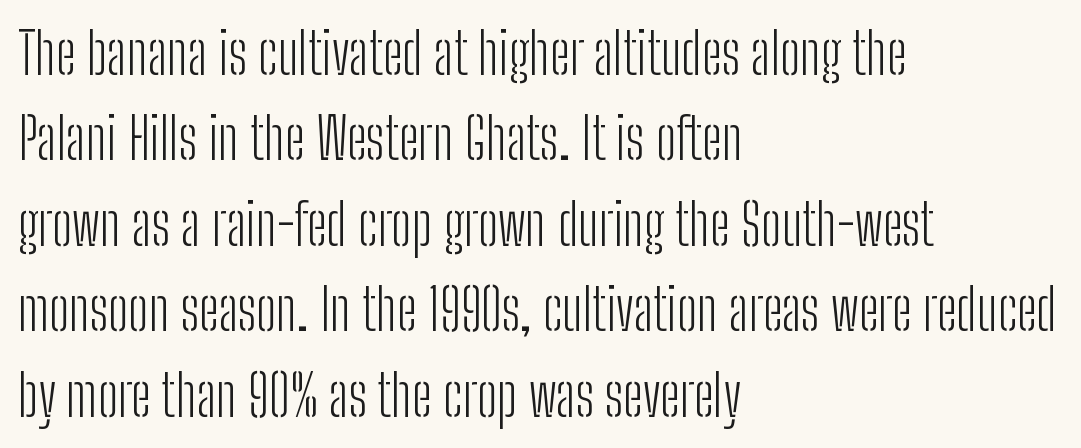
Q: Is the text bold? A: No.
Q: Is the text italic (slanted)? A: No, it is upright.
Q: Is the typeface a serif or a sans-serif typeface? A: Sans-serif.
Q: Is the text underlined? A: No.
Q: How is the paragraph aligned? A: Left-aligned.
Q: Is the spacing between letters normal or unusually wide? A: Normal.
Q: Is the spacing between lines tight, normal or loose? A: Normal.
Q: Width (condensed, normal, or wide)? A: Condensed.
Q: Stroke contrast? A: Low.
Q: x-height? A: Medium.
Q: Monospaced? A: No.
